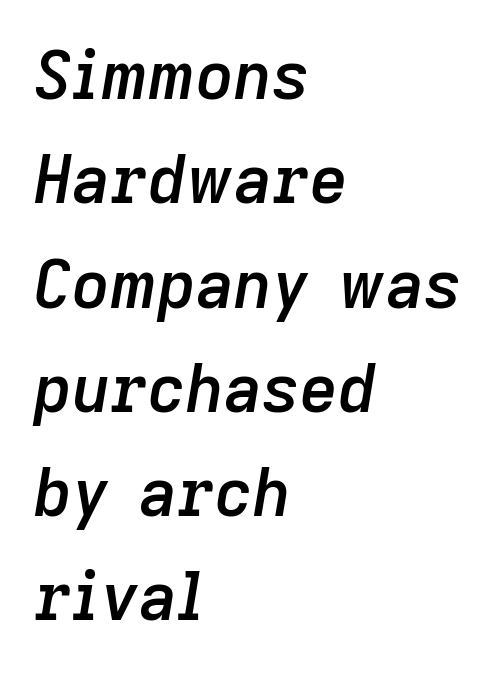
The image shows 66 px semibold type, italic (leaning right); set left-aligned, normal line spacing (1.58x), normal letter spacing, not underlined; low stroke contrast and a medium x-height.
